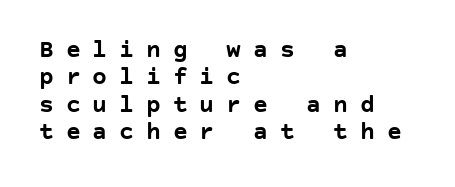
This is the regular roman posture of the typeface. The lines in this sample share a left origin and differ only in where they stop. Observe the wide spacing: letters keep a clear distance from each other. Rows of type sit shoulder to shoulder in the vertical direction. The rendering uses a bold face; every stroke is thick and dark. Underlining? Definitely not there.
